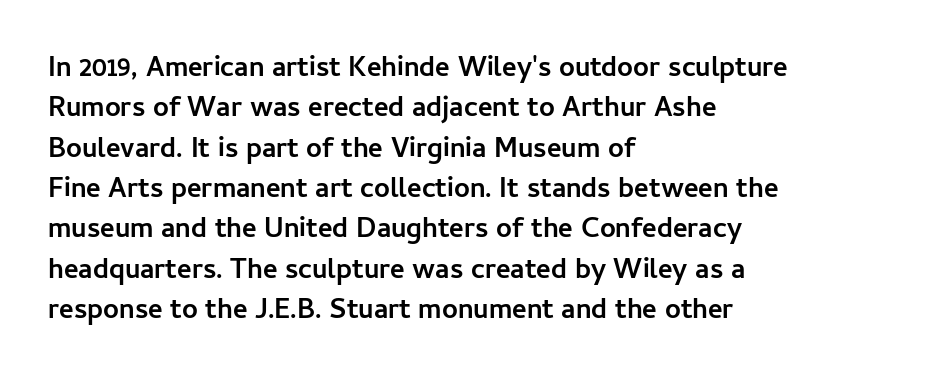
Q: Is the text bold? A: Yes.
Q: Is the text italic (slanted)? A: No, it is upright.
Q: Is the typeface a serif or a sans-serif typeface? A: Sans-serif.
Q: Is the text underlined? A: No.
Q: How is the paragraph aligned? A: Left-aligned.
Q: Is the spacing between letters normal or unusually wide? A: Normal.
Q: Is the spacing between lines tight, normal or loose? A: Normal.
Q: Width (condensed, normal, or wide)? A: Normal.
Q: Stroke contrast? A: Low.
Q: x-height? A: Medium.
Q: Monospaced? A: No.
